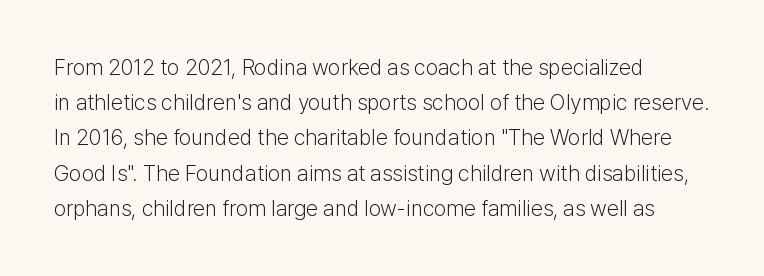
Q: Is the text bold? A: No.
Q: Is the text italic (slanted)? A: No, it is upright.
Q: Is the text underlined? A: No.
Q: How is the paragraph aligned? A: Left-aligned.
Q: Is the spacing between letters normal or unusually wide? A: Normal.
Q: Is the spacing between lines tight, normal or loose? A: Normal.
